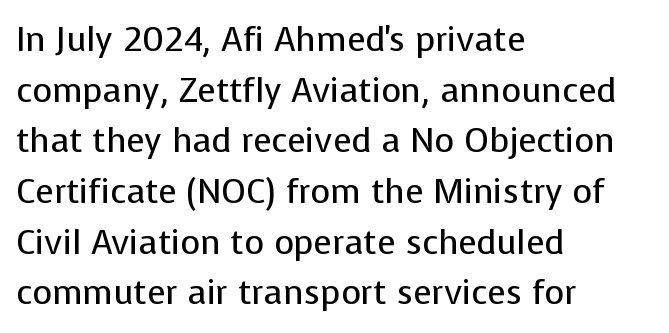
The image shows 34 px regular-weight sans-serif type, upright; set left-aligned, normal line spacing (1.49x), normal letter spacing, not underlined; low stroke contrast and a medium x-height.
